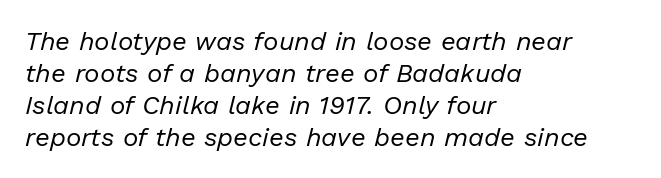
{"italic": "yes", "lean": "right", "slant_degrees": 13, "bold": "no", "underline": "no", "align": "left", "line_spacing_ratio": 1.23, "letter_spacing": "normal", "letter_spacing_em": 0.0, "glyph_px": 26}
